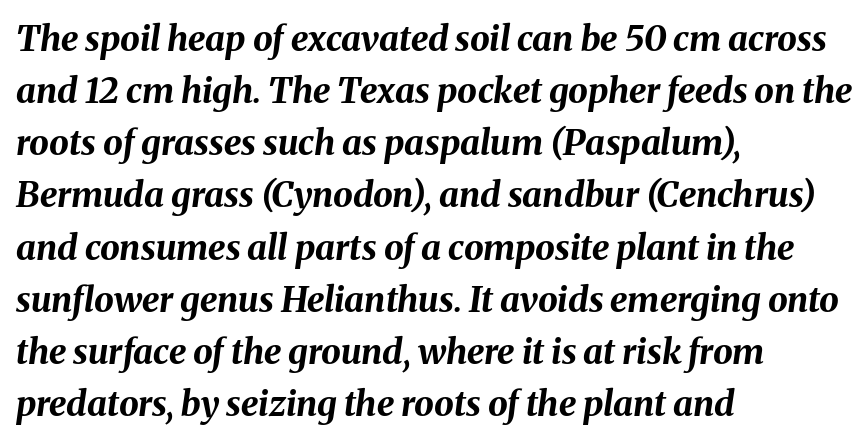
The image shows 35 px bold type, italic (leaning right); set left-aligned, normal line spacing (1.49x), normal letter spacing, not underlined; medium stroke contrast and a medium x-height.
